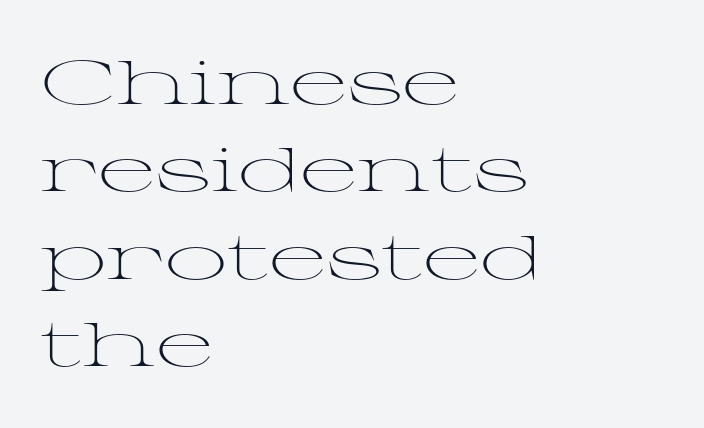
The image shows 62 px light, wide serif type, upright; set left-aligned, normal line spacing (1.41x), normal letter spacing, not underlined; medium stroke contrast and a medium x-height.
